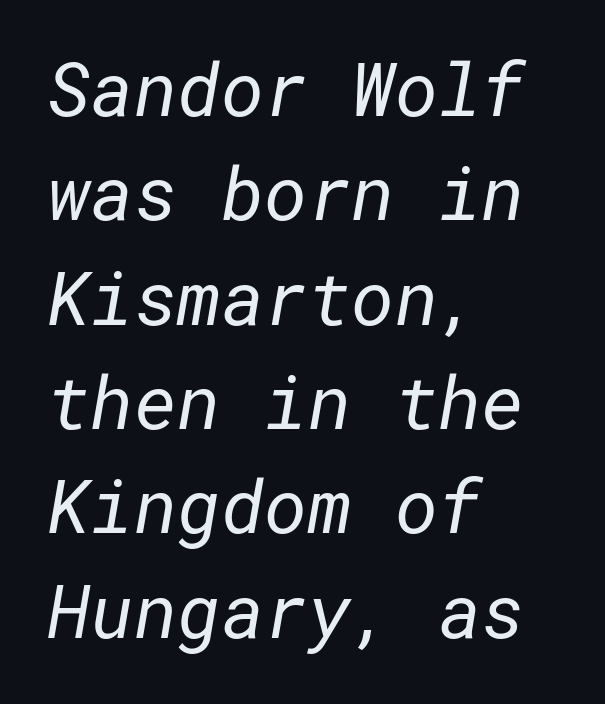
{"serif": "no", "bold": "no", "weight": "regular", "width": "normal", "stroke_contrast": "low", "x_height": "medium", "underline": "no", "align": "left", "line_spacing": "normal", "line_spacing_ratio": 1.41, "letter_spacing": "normal", "letter_spacing_em": 0.0, "glyph_px": 74}
